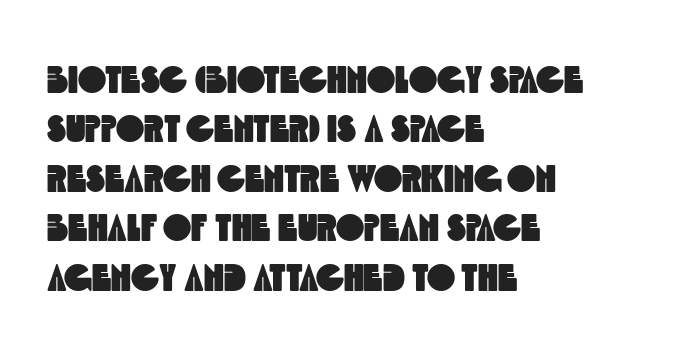
The image shows 38 px condensed sans-serif type; set left-aligned, normal line spacing (1.3x), normal letter spacing, not underlined; a large x-height.
